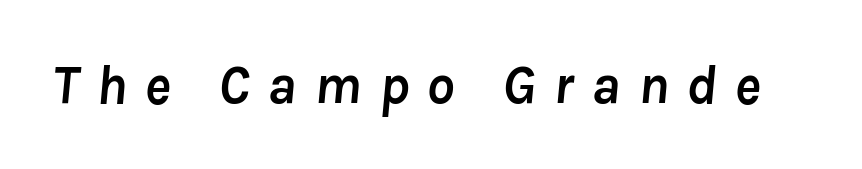
These words are printed bold, with thick strokes throughout. Descenders hang freely into open space. These lines are rendered in a variable-pitch font. Quick note: italic. Tracking here is generous; glyphs stand well apart from one another.
